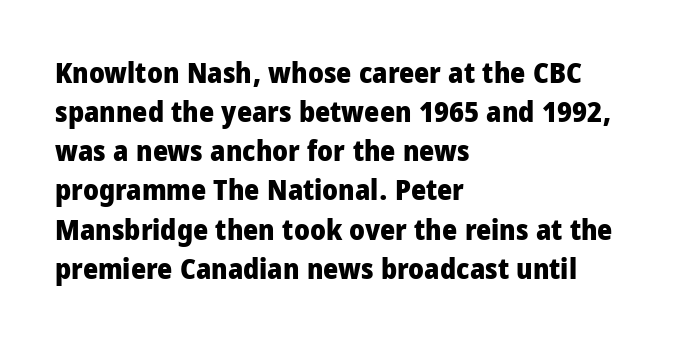
{"serif": "no", "italic": "no", "bold": "yes", "weight": "heavy", "width": "condensed", "stroke_contrast": "low", "x_height": "large", "monospaced": "no", "underline": "no", "align": "left", "line_spacing": "normal", "line_spacing_ratio": 1.35, "letter_spacing": "normal", "letter_spacing_em": 0.0, "glyph_px": 29}
